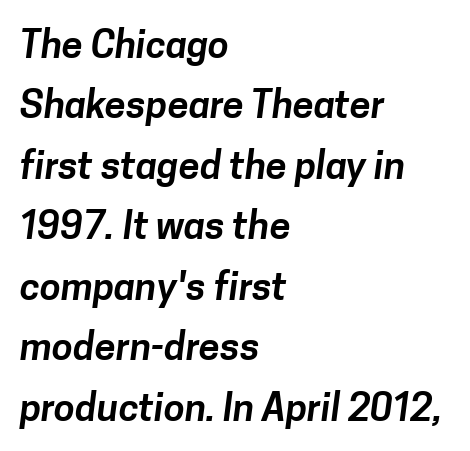
{"serif": "no", "width": "normal", "stroke_contrast": "low", "x_height": "medium", "monospaced": "no", "underline": "no", "align": "left", "line_spacing": "normal", "line_spacing_ratio": 1.59, "letter_spacing": "normal", "letter_spacing_em": 0.0, "glyph_px": 38}
